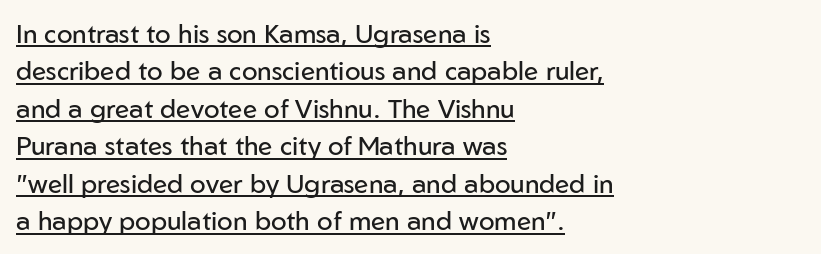
Line starts are locked; line ends wander. Vertical spacing — default. The letters stand upright; this is a roman face. Tracking value appears to be zero — textbook default spacing. Underline: present. A light-to-regular cut is what we see here.
